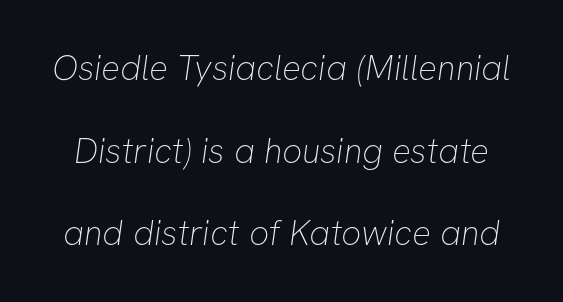
{"serif": "no", "bold": "no", "weight": "thin", "width": "normal", "stroke_contrast": "low", "x_height": "medium", "monospaced": "no", "underline": "no", "line_spacing": "loose", "line_spacing_ratio": 2.36, "letter_spacing": "normal", "letter_spacing_em": 0.0, "glyph_px": 35}
